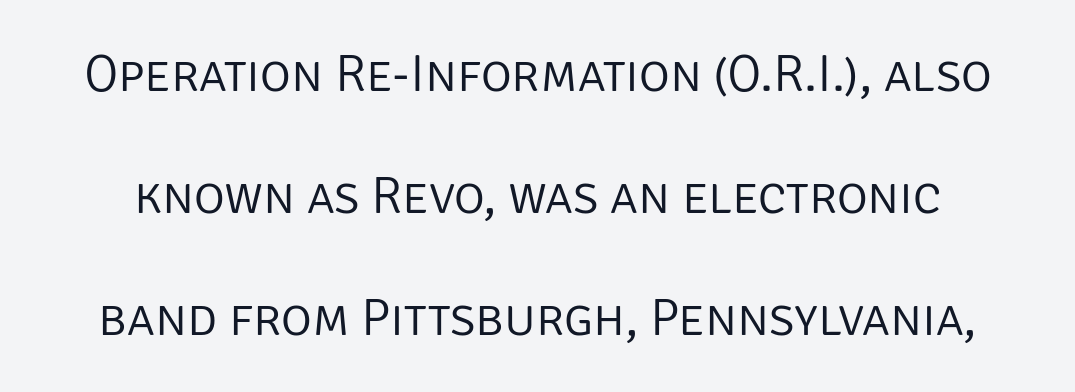
{"serif": "no", "italic": "no", "bold": "no", "weight": "light", "width": "normal", "stroke_contrast": "low", "x_height": "large", "monospaced": "no", "underline": "no", "line_spacing": "loose", "line_spacing_ratio": 2.3, "letter_spacing": "normal", "letter_spacing_em": 0.0, "glyph_px": 53}
